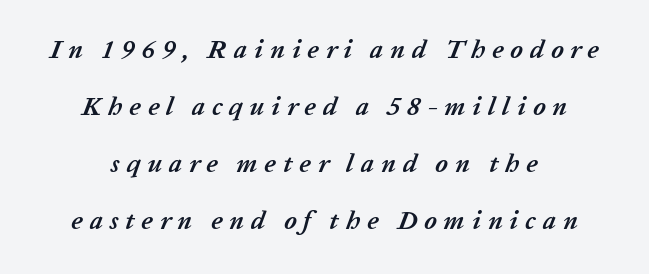
{"italic": "yes", "lean": "right", "slant_degrees": 20, "bold": "yes", "underline": "no", "align": "center", "line_spacing": "loose", "line_spacing_ratio": 2.19, "letter_spacing": "wide", "letter_spacing_em": 0.26, "glyph_px": 26}
